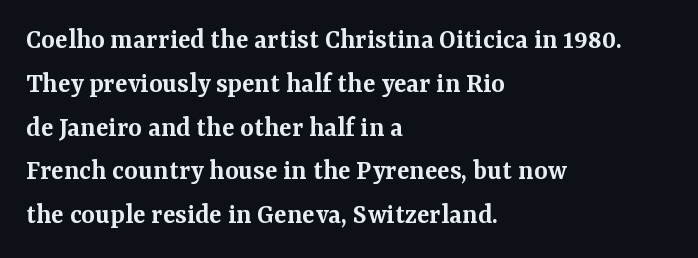
Q: Is the text bold? A: Semi-bold.
Q: Is the text italic (slanted)? A: No, it is upright.
Q: Is the typeface a serif or a sans-serif typeface? A: Serif.
Q: Is the text underlined? A: No.
Q: How is the paragraph aligned? A: Left-aligned.
Q: Is the spacing between letters normal or unusually wide? A: Normal.
Q: Is the spacing between lines tight, normal or loose? A: Normal.
Q: Width (condensed, normal, or wide)? A: Normal.
Q: Stroke contrast? A: Medium.
Q: x-height? A: Medium.
Q: Monospaced? A: No.
